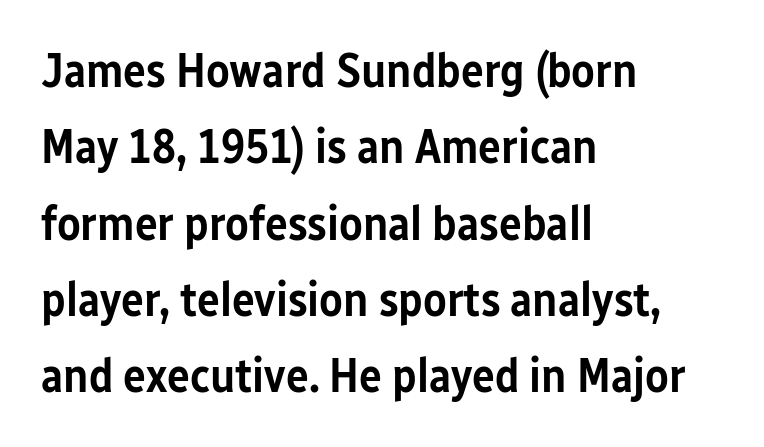
Q: Is the text bold? A: Semi-bold.
Q: Is the text italic (slanted)? A: No, it is upright.
Q: Is the typeface a serif or a sans-serif typeface? A: Sans-serif.
Q: Is the text underlined? A: No.
Q: How is the paragraph aligned? A: Left-aligned.
Q: Is the spacing between letters normal or unusually wide? A: Normal.
Q: Is the spacing between lines tight, normal or loose? A: Normal.
Q: Width (condensed, normal, or wide)? A: Condensed.
Q: Stroke contrast? A: Low.
Q: x-height? A: Medium.
Q: Monospaced? A: No.
